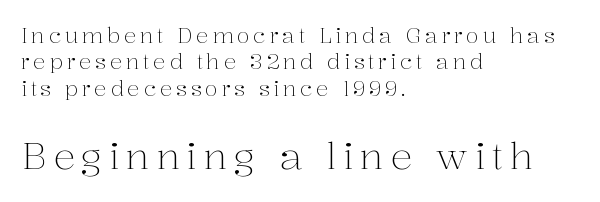
{"serif": "yes", "italic": "no", "bold": "no", "weight": "light", "width": "normal", "stroke_contrast": "medium", "x_height": "medium", "monospaced": "no", "underline": "no", "align": "left", "line_spacing": "normal", "line_spacing_ratio": 1.26, "larger_block": "second", "size_ratio": 1.76, "glyph_px": 37}
